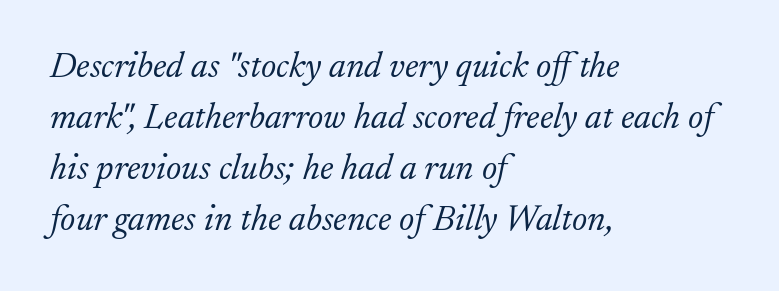
Q: Is the text bold? A: No.
Q: Is the text italic (slanted)? A: Yes, it leans right by about 17 degrees.
Q: Is the typeface a serif or a sans-serif typeface? A: Serif.
Q: Is the text underlined? A: No.
Q: How is the paragraph aligned? A: Left-aligned.
Q: Is the spacing between letters normal or unusually wide? A: Normal.
Q: Is the spacing between lines tight, normal or loose? A: Normal.
Q: Width (condensed, normal, or wide)? A: Normal.
Q: Stroke contrast? A: Low.
Q: x-height? A: Small.
Q: Monospaced? A: No.
